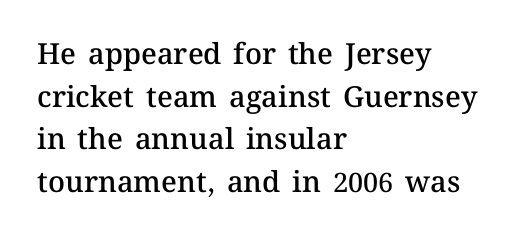
The image shows 29 px semibold type, upright; set left-aligned, normal line spacing (1.47x), normal letter spacing, not underlined; medium stroke contrast and a medium x-height.
